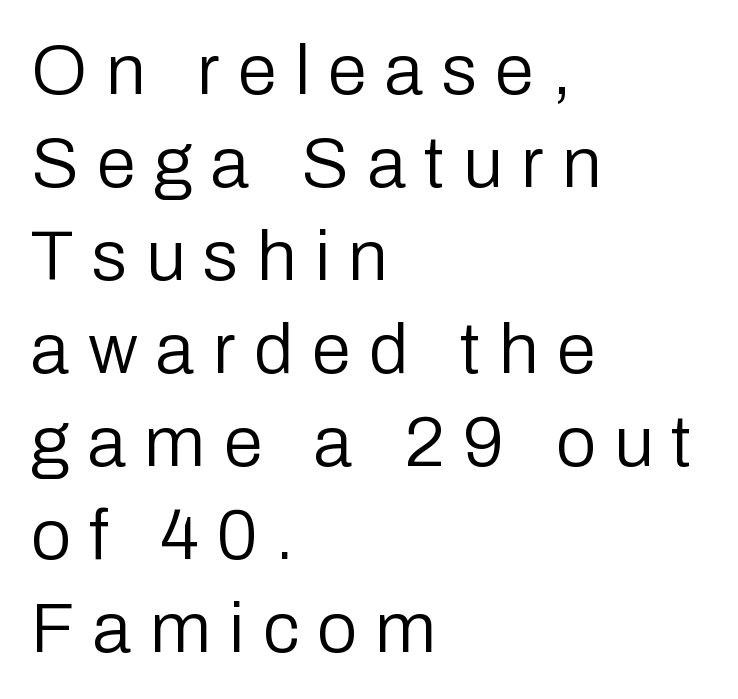
{"serif": "no", "italic": "no", "bold": "no", "weight": "regular", "width": "normal", "stroke_contrast": "low", "x_height": "medium", "monospaced": "no", "underline": "no", "align": "left", "line_spacing": "normal", "line_spacing_ratio": 1.31, "letter_spacing": "wide", "letter_spacing_em": 0.26, "glyph_px": 71}
